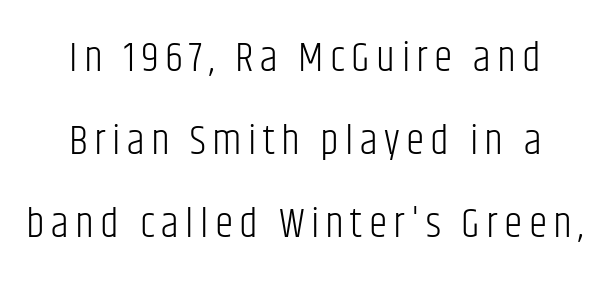
The image shows 42 px light, condensed sans-serif type, upright; set centered, loose line spacing (1.98x), not underlined; low stroke contrast and a large x-height.
